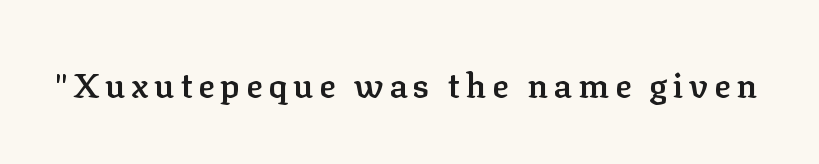
Classification — serif. This is roman type, the default non-slanted kind. The rendering uses a semibold face; strokes are thickened but not to full bold. These lines are rendered in a variable-pitch font.
